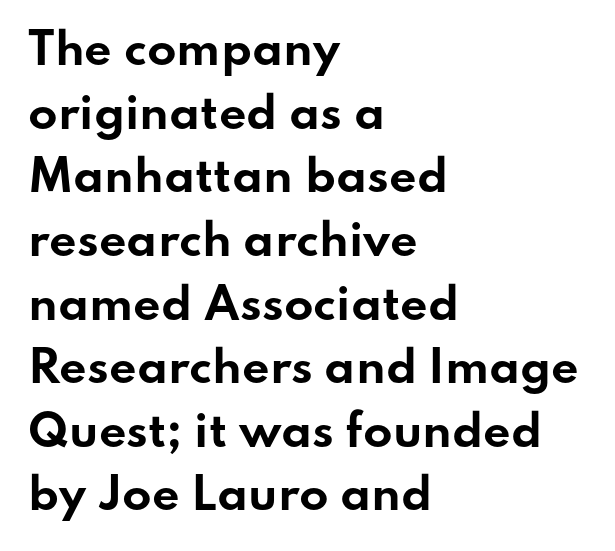
{"serif": "no", "italic": "no", "bold": "yes", "weight": "bold", "width": "wide", "stroke_contrast": "low", "x_height": "small", "monospaced": "no", "underline": "no", "align": "left", "line_spacing": "normal", "line_spacing_ratio": 1.48, "letter_spacing": "normal", "letter_spacing_em": 0.0, "glyph_px": 43}
